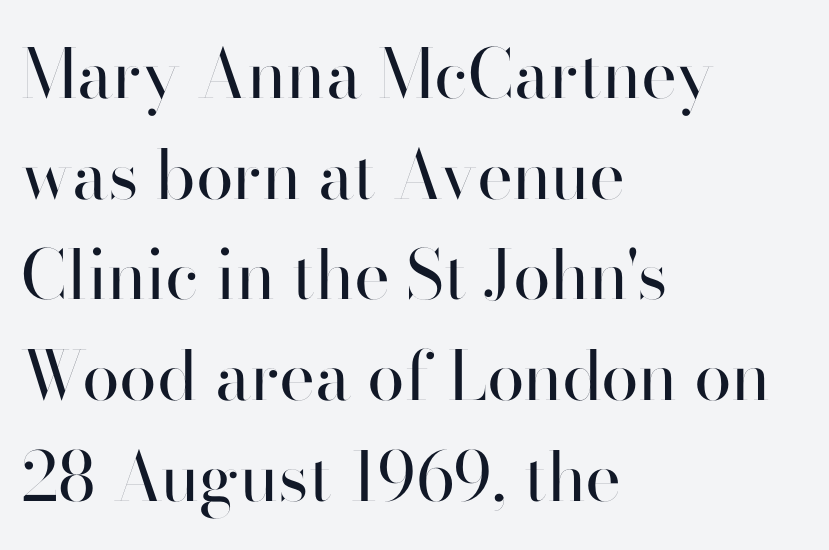
Q: Is the text bold? A: No.
Q: Is the text italic (slanted)? A: No, it is upright.
Q: Is the typeface a serif or a sans-serif typeface? A: Sans-serif.
Q: Is the text underlined? A: No.
Q: How is the paragraph aligned? A: Left-aligned.
Q: Is the spacing between letters normal or unusually wide? A: Normal.
Q: Is the spacing between lines tight, normal or loose? A: Normal.
Q: Width (condensed, normal, or wide)? A: Normal.
Q: Stroke contrast? A: High.
Q: x-height? A: Small.
Q: Monospaced? A: No.
